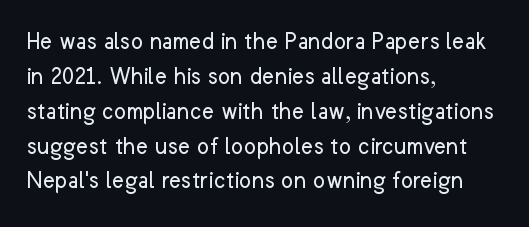
Q: Is the text bold? A: No.
Q: Is the text italic (slanted)? A: No, it is upright.
Q: Is the text underlined? A: No.
Q: How is the paragraph aligned? A: Left-aligned.
Q: Is the spacing between letters normal or unusually wide? A: Normal.
Q: Is the spacing between lines tight, normal or loose? A: Normal.
